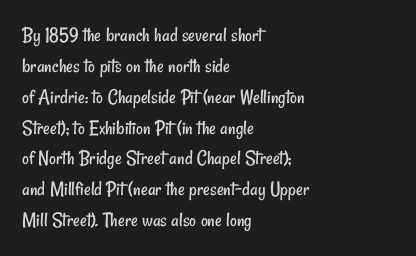
The face used here is rendered with its standard letterfit. The typesetter chose a ragged-right arrangement here. Quick note: interline space is typical. Letters rest on an invisible, unmarked baseline. The face looks like a standard text weight, possibly lighter.
